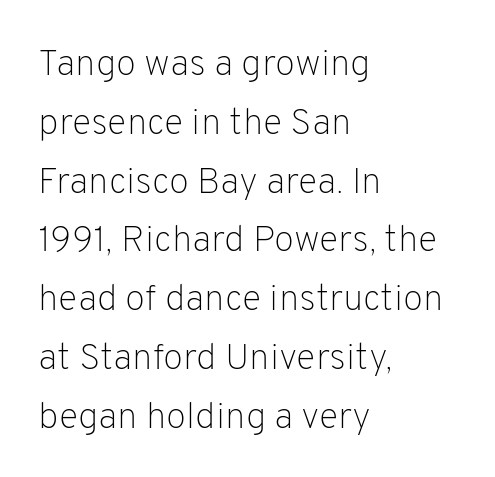
Posture: upright roman. All the whitespace from short lines collects on the right. Weight class: somewhere from thin through regular. The letters advance in unequal steps, a hallmark of proportional type.
